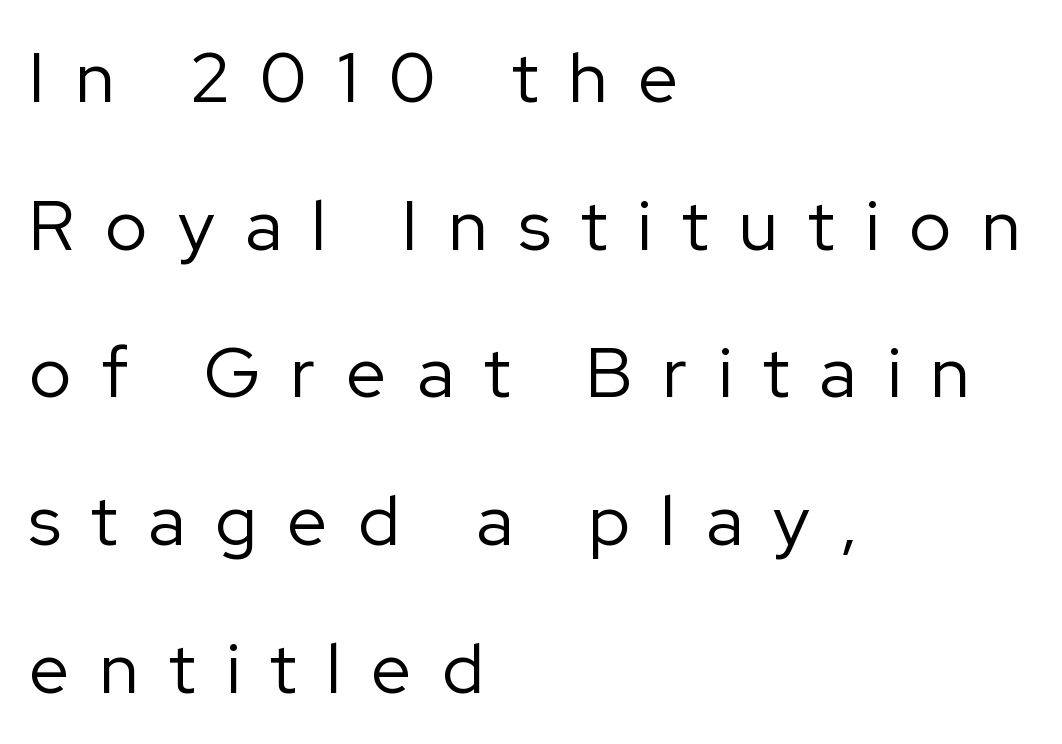
{"serif": "no", "italic": "no", "bold": "no", "weight": "regular", "width": "normal", "stroke_contrast": "low", "x_height": "medium", "monospaced": "no", "underline": "no", "align": "left", "line_spacing": "loose", "line_spacing_ratio": 2.08, "letter_spacing": "wide", "letter_spacing_em": 0.43, "glyph_px": 71}
